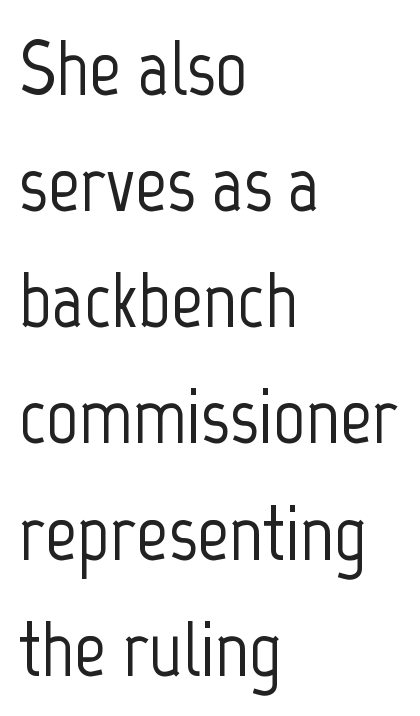
Has an underline been added? It has not. Rendered with straight, roman letterforms. Is this a fixed-width face? No — the glyphs have proportional, varying widths. Nope, no serifs anywhere on these letters. In terms of leading, this rendering sits right in the middle. No extra tracking has been applied to these lines.
